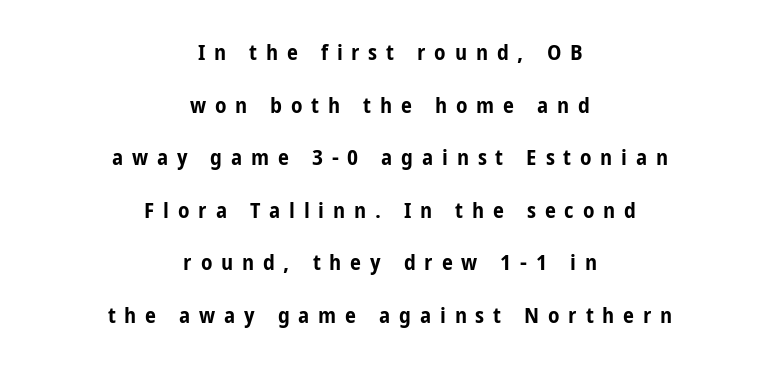
{"italic": "no", "bold": "yes", "underline": "no", "align": "center", "line_spacing": "loose", "line_spacing_ratio": 2.39, "letter_spacing": "wide", "letter_spacing_em": 0.4, "glyph_px": 22}
